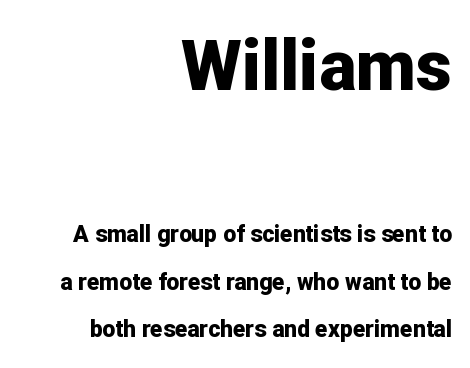
Q: Is the text bold? A: Yes.
Q: Is the text italic (slanted)? A: No, it is upright.
Q: Is the typeface a serif or a sans-serif typeface? A: Sans-serif.
Q: Is the text underlined? A: No.
Q: How is the paragraph aligned? A: Right-aligned.
Q: Is the spacing between letters normal or unusually wide? A: Normal.
Q: Is the spacing between lines tight, normal or loose? A: Loose.
Q: Which block of text is set in a larger size, the first (top) or the second (bottom)? A: The first (top) one.
Q: Width (condensed, normal, or wide)? A: Normal.
Q: Stroke contrast? A: Low.
Q: x-height? A: Medium.
Q: Monospaced? A: No.
